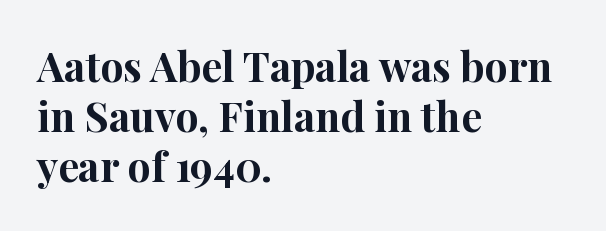
{"serif": "yes", "italic": "no", "bold": "yes", "weight": "bold", "width": "normal", "stroke_contrast": "high", "x_height": "medium", "monospaced": "no", "underline": "no", "align": "left", "line_spacing_ratio": 1.22, "letter_spacing": "normal", "letter_spacing_em": 0.0, "glyph_px": 41}
